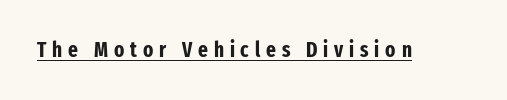
The image shows 21 px bold type, upright; set unusually wide letter spacing (+0.28 em), underlined.
